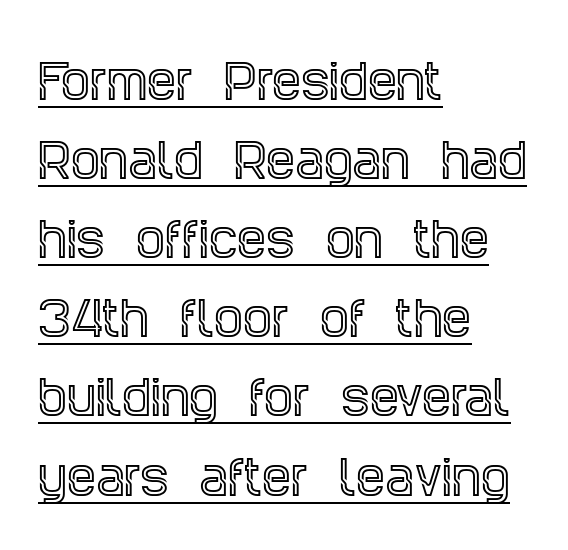
The image shows 46 px condensed serif type, upright; set left-aligned, line spacing 1.72x, normal letter spacing, underlined; a large x-height.
